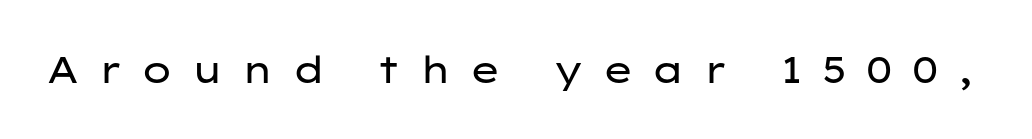
The image shows 37 px regular-weight, wide sans-serif type, upright; set unusually wide letter spacing (+0.49 em), not underlined; low stroke contrast and a medium x-height.
